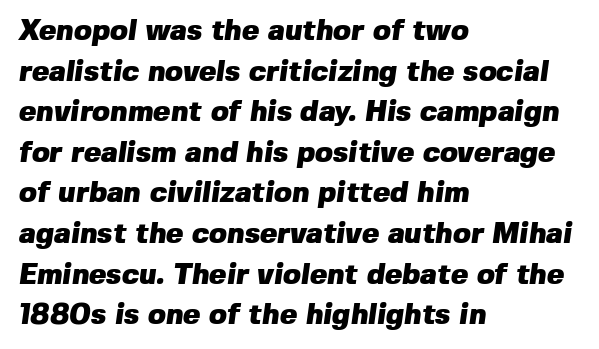
The image shows 29 px heavy sans-serif type; set left-aligned, normal line spacing (1.4x), normal letter spacing, not underlined; low stroke contrast and a medium x-height.
